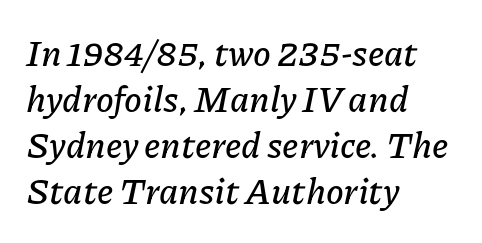
The letters advance in unequal steps, a hallmark of proportional type. Each line starts at the same left margin while the right side varies. Clear beneath every line of the passage. Quick note: italic. What stands out about the letter spacing? Nothing — it is the standard amount. Evenly set lines give the paragraph a standard silhouette.
